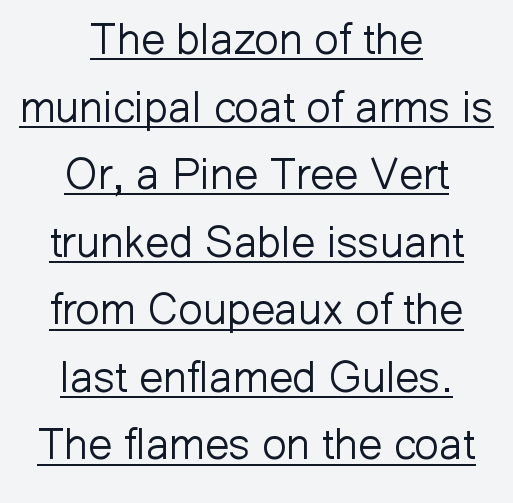
The image shows 43 px light sans-serif type, upright; set centered, normal line spacing (1.57x), normal letter spacing, underlined; low stroke contrast and a medium x-height.
